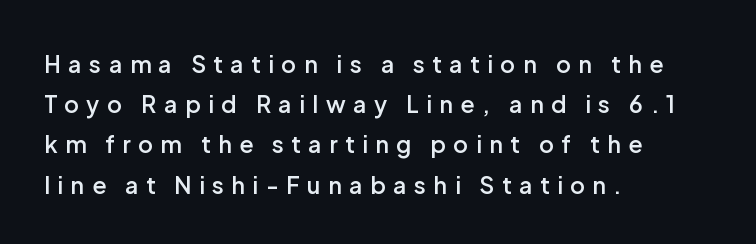
{"italic": "no", "bold": "semi", "underline": "no", "align": "left", "line_spacing_ratio": 1.75, "letter_spacing": "wide", "letter_spacing_em": 0.33, "glyph_px": 23}
